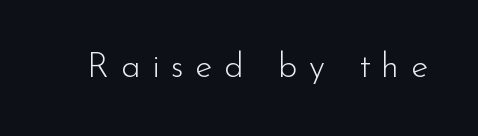
Q: Is the text bold? A: No.
Q: Is the text italic (slanted)? A: No, it is upright.
Q: Is the typeface a serif or a sans-serif typeface? A: Sans-serif.
Q: Is the text underlined? A: No.
Q: Is the spacing between letters normal or unusually wide? A: Unusually wide.
Q: Width (condensed, normal, or wide)? A: Normal.
Q: Stroke contrast? A: Low.
Q: x-height? A: Small.
Q: Monospaced? A: No.
